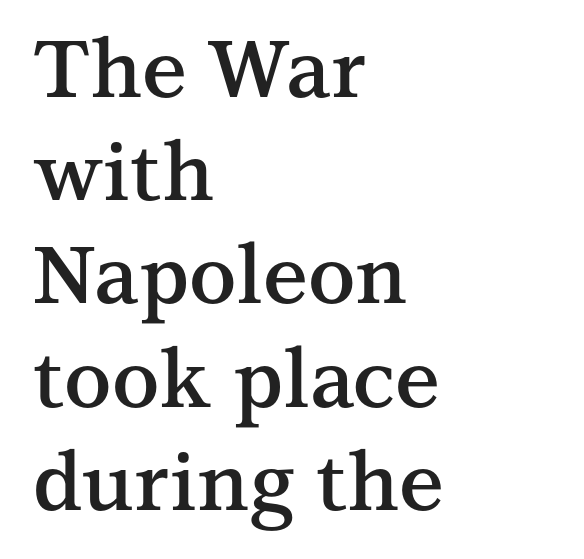
Tracking value appears to be zero — textbook default spacing. The block of text has a typical density, with ordinary space between rows. The glyphs have the mass of a demibold cut, below bold. The glyphs are unaccompanied by any horizontal stroke below them. These lines are rendered in a variable-pitch font.
